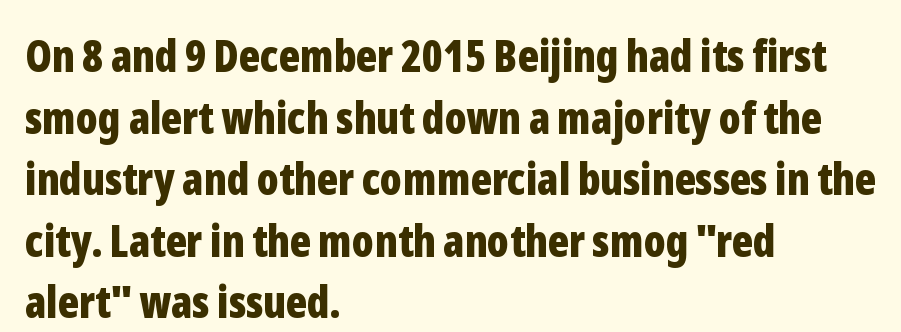
Spacing verdict: proportional, widths tailored to each character. Descenders are the only things crossing below the line. The lines are quadded left. Is there much room between lines? A standard amount, neither cramped nor airy.
